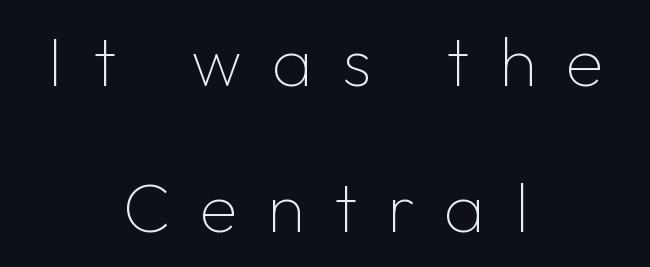
Q: Is the text bold? A: No.
Q: Is the text italic (slanted)? A: No, it is upright.
Q: Is the typeface a serif or a sans-serif typeface? A: Sans-serif.
Q: Is the text underlined? A: No.
Q: How is the paragraph aligned? A: Centered.
Q: Is the spacing between letters normal or unusually wide? A: Unusually wide.
Q: Is the spacing between lines tight, normal or loose? A: Loose.
Q: Width (condensed, normal, or wide)? A: Normal.
Q: Stroke contrast? A: Low.
Q: x-height? A: Medium.
Q: Monospaced? A: No.
